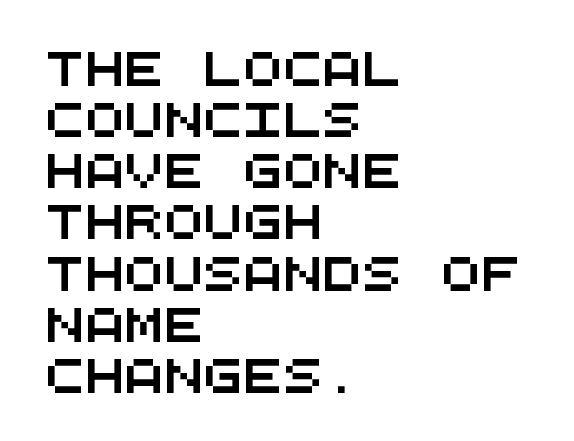
The image shows 33 px wide sans-serif type, monospaced; set left-aligned, normal line spacing (1.55x), normal letter spacing, not underlined; medium stroke contrast and a large x-height.
